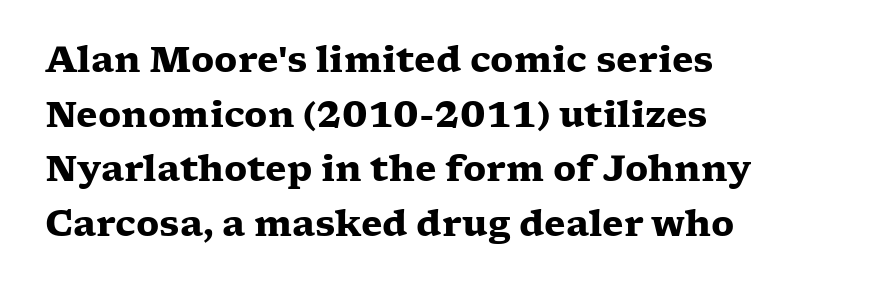
Q: Is the text bold? A: Yes.
Q: Is the text italic (slanted)? A: No, it is upright.
Q: Is the typeface a serif or a sans-serif typeface? A: Serif.
Q: Is the text underlined? A: No.
Q: How is the paragraph aligned? A: Left-aligned.
Q: Is the spacing between letters normal or unusually wide? A: Normal.
Q: Is the spacing between lines tight, normal or loose? A: Normal.
Q: Width (condensed, normal, or wide)? A: Wide.
Q: Stroke contrast? A: Low.
Q: x-height? A: Medium.
Q: Monospaced? A: No.
